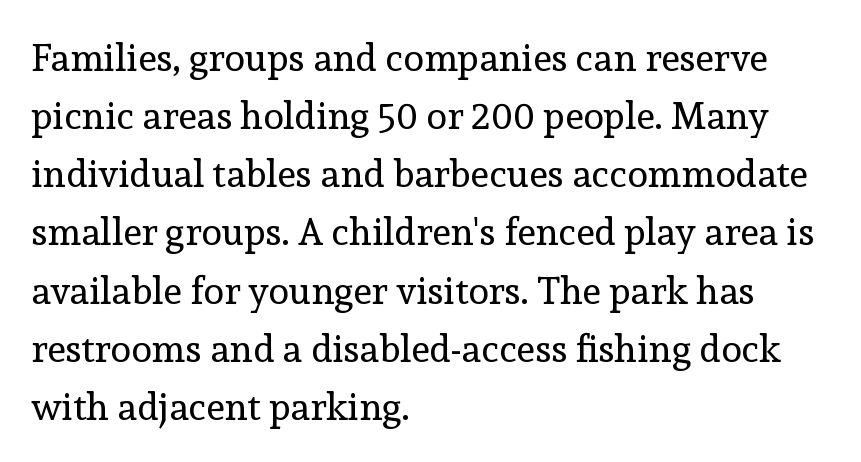
{"serif": "yes", "italic": "no", "bold": "no", "weight": "regular", "width": "normal", "x_height": "medium", "monospaced": "no", "underline": "no", "align": "left", "line_spacing": "normal", "line_spacing_ratio": 1.53, "letter_spacing": "normal", "letter_spacing_em": 0.0, "glyph_px": 38}
